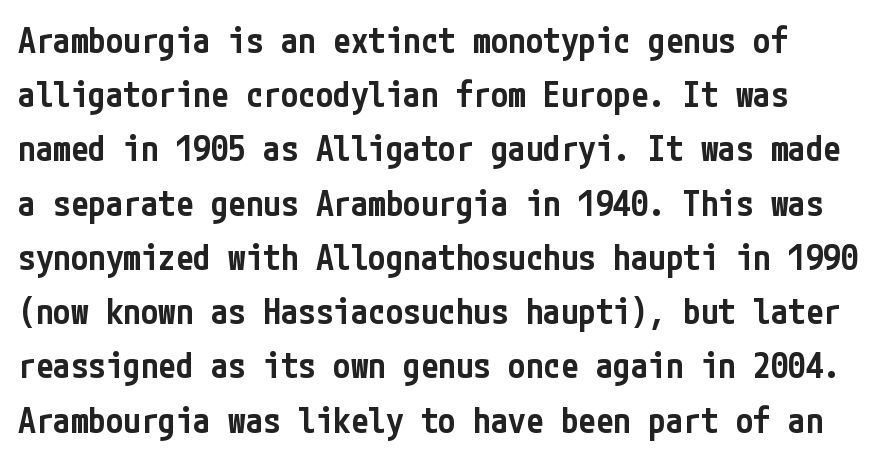
The letters sit at their default tracking, neither squeezed nor spread. Descender tails drop into unmarked territory. The face used here is a sans, in the tradition of grotesques and geometrics. The block of text has a typical density, with ordinary space between rows. Bold? Not quite — semibold, heavier than regular but stopping short.
